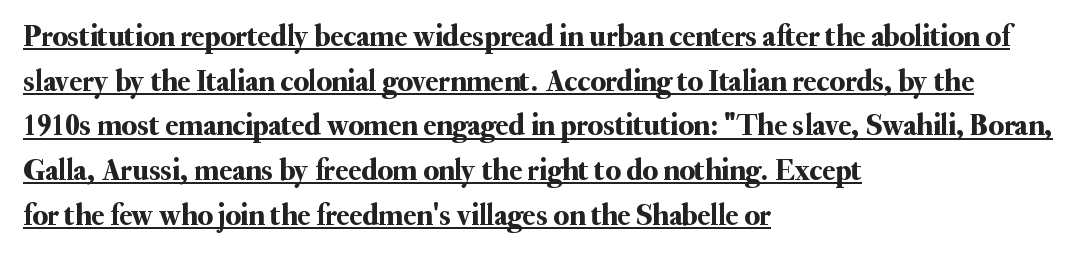
Q: Is the text italic (slanted)? A: No, it is upright.
Q: Is the typeface a serif or a sans-serif typeface? A: Serif.
Q: Is the text underlined? A: Yes.
Q: How is the paragraph aligned? A: Left-aligned.
Q: Is the spacing between letters normal or unusually wide? A: Normal.
Q: Is the spacing between lines tight, normal or loose? A: Normal.
Q: Width (condensed, normal, or wide)? A: Normal.
Q: Stroke contrast? A: Medium.
Q: x-height? A: Small.
Q: Monospaced? A: No.
